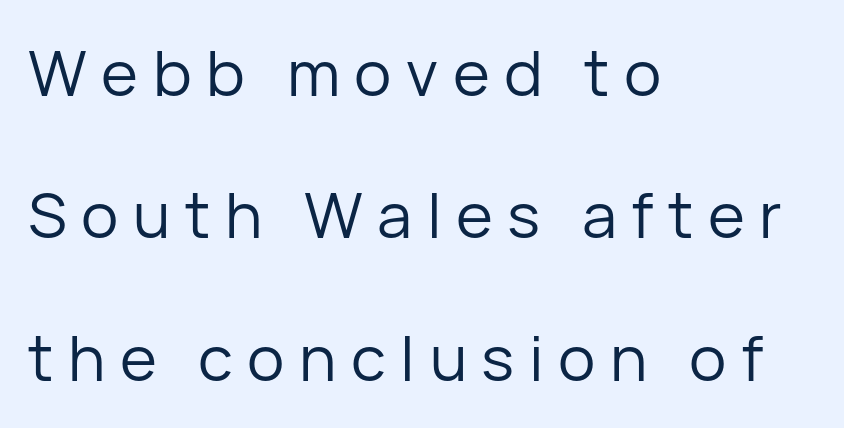
{"serif": "no", "italic": "no", "bold": "no", "weight": "regular", "width": "normal", "stroke_contrast": "low", "x_height": "medium", "monospaced": "no", "underline": "no", "align": "left", "line_spacing": "loose", "line_spacing_ratio": 2.26, "letter_spacing": "wide", "letter_spacing_em": 0.23, "glyph_px": 63}
